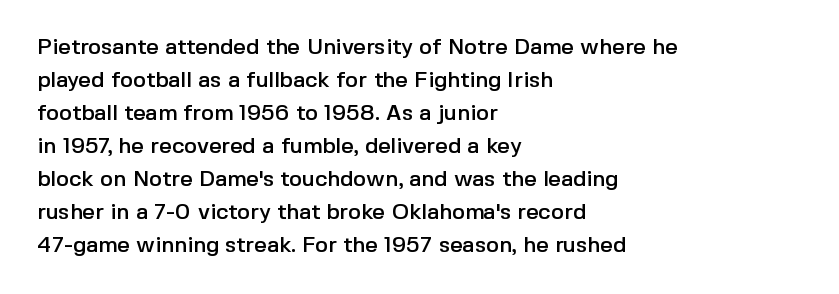
{"italic": "no", "underline": "no", "align": "left", "line_spacing": "normal", "line_spacing_ratio": 1.5, "letter_spacing": "normal", "letter_spacing_em": 0.0, "glyph_px": 22}
